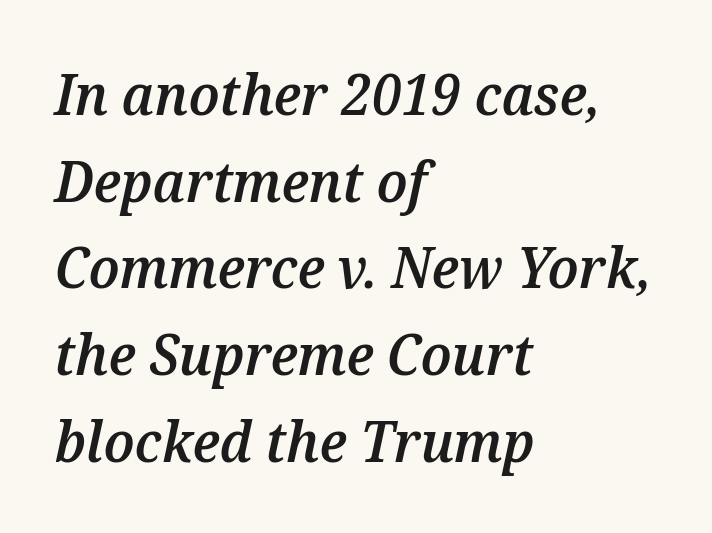
The image shows 57 px semibold type, italic (leaning right); set left-aligned, normal line spacing (1.52x), normal letter spacing, not underlined; medium stroke contrast and a medium x-height.
